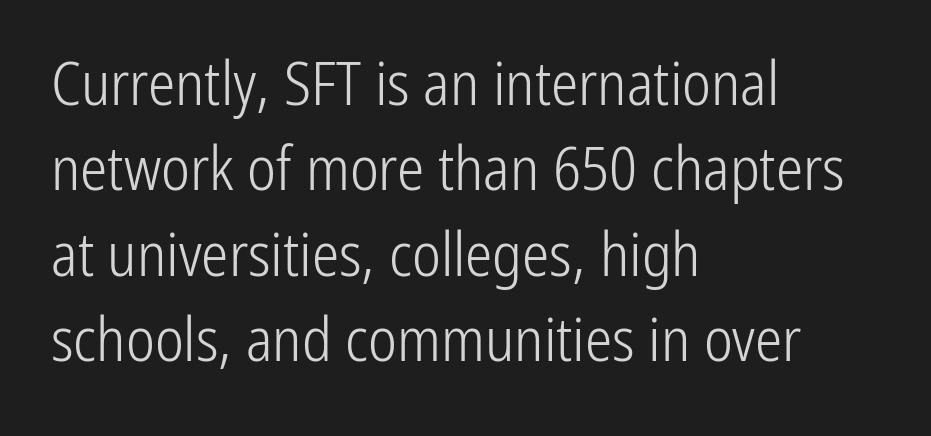
{"serif": "no", "italic": "no", "bold": "no", "weight": "light", "width": "condensed", "stroke_contrast": "low", "x_height": "medium", "monospaced": "no", "underline": "no", "align": "left", "line_spacing": "normal", "line_spacing_ratio": 1.4, "letter_spacing": "normal", "letter_spacing_em": 0.0, "glyph_px": 61}
